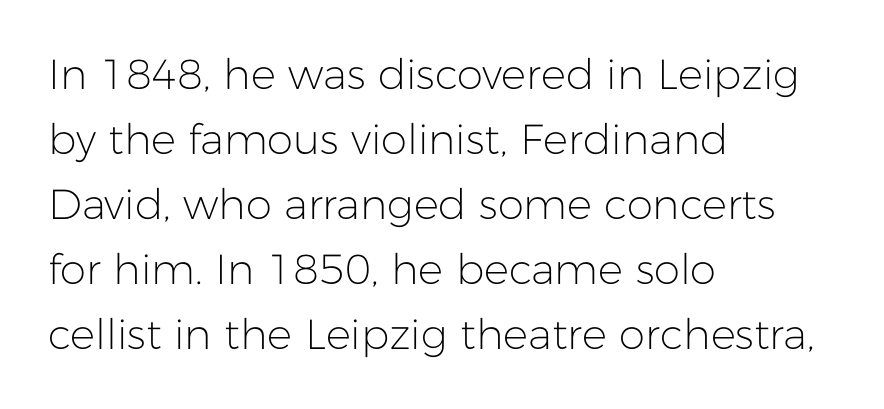
Stem width sits at or under what a default text font uses. Normally led — the rows are evenly, conventionally spaced. The designer went with a sans here, leaving each stem footless. Look at the tracking — it's just the regular setting, nothing added. These lines are set flush left with a ragged right edge.
